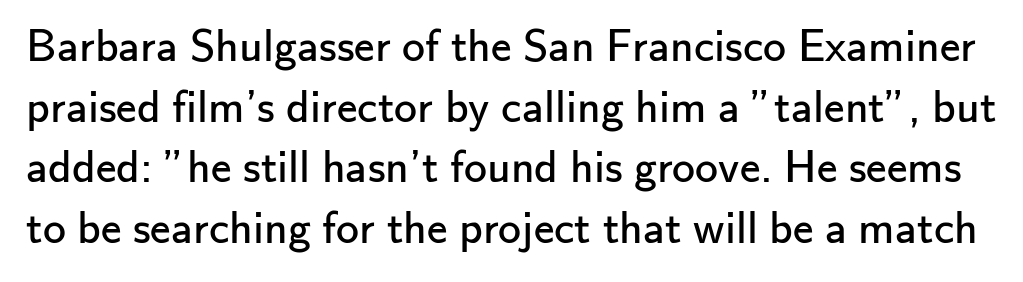
Q: Is the text bold? A: No.
Q: Is the text italic (slanted)? A: No, it is upright.
Q: Is the typeface a serif or a sans-serif typeface? A: Sans-serif.
Q: Is the text underlined? A: No.
Q: Is the spacing between letters normal or unusually wide? A: Normal.
Q: Is the spacing between lines tight, normal or loose? A: Normal.
Q: Width (condensed, normal, or wide)? A: Normal.
Q: Stroke contrast? A: Low.
Q: x-height? A: Small.
Q: Monospaced? A: No.
